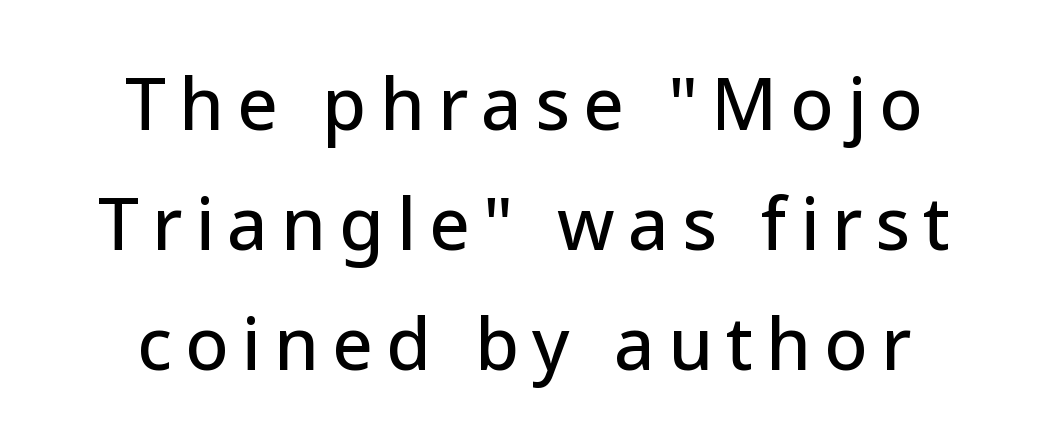
The image shows 72 px sans-serif type, upright; set centered, normal line spacing (1.67x), not underlined; low stroke contrast and a medium x-height.
